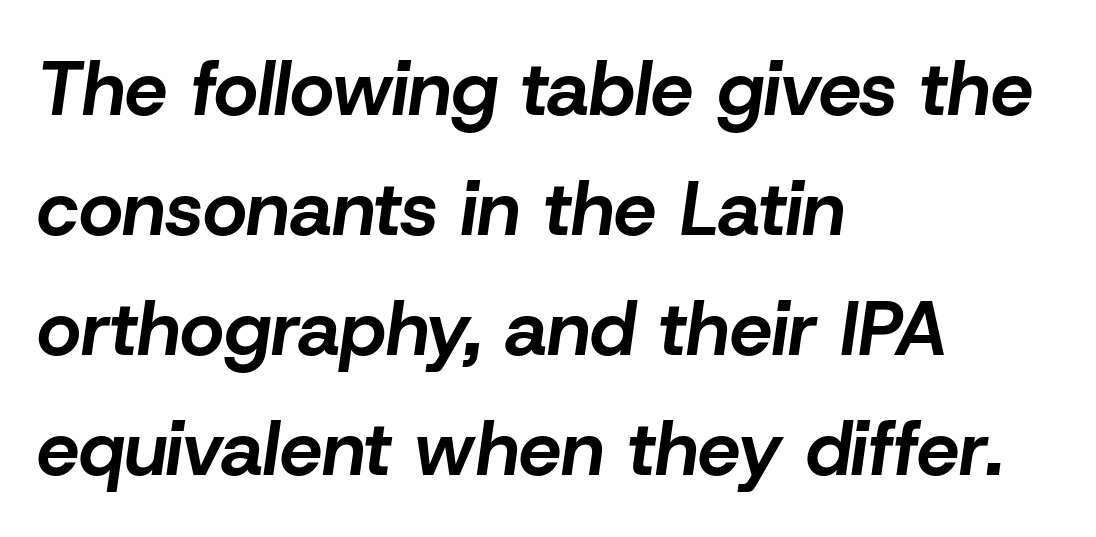
Q: Is the text bold? A: Yes.
Q: Is the text italic (slanted)? A: Yes, it leans right by about 8 degrees.
Q: Is the text underlined? A: No.
Q: How is the paragraph aligned? A: Left-aligned.
Q: Is the spacing between letters normal or unusually wide? A: Normal.
Q: Is the spacing between lines tight, normal or loose? A: Normal.
Q: Width (condensed, normal, or wide)? A: Normal.
Q: Stroke contrast? A: Low.
Q: x-height? A: Medium.
Q: Monospaced? A: No.
